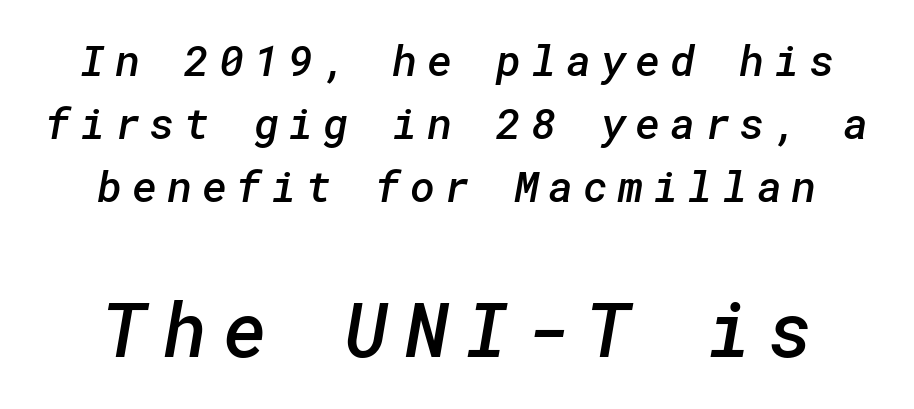
The image shows 75 px semibold sans-serif type; set centered, normal line spacing (1.46x), unusually wide letter spacing (+0.22 em), not underlined; the second (bottom) block is 1.74x larger; low stroke contrast and a medium x-height.
